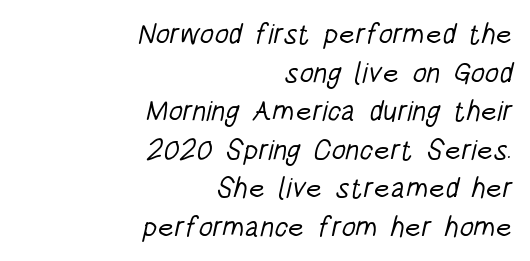
Q: Is the text bold? A: No.
Q: Is the typeface a serif or a sans-serif typeface? A: Sans-serif.
Q: Is the text underlined? A: No.
Q: How is the paragraph aligned? A: Right-aligned.
Q: Is the spacing between letters normal or unusually wide? A: Normal.
Q: Is the spacing between lines tight, normal or loose? A: Normal.
Q: Width (condensed, normal, or wide)? A: Condensed.
Q: Stroke contrast? A: Low.
Q: x-height? A: Large.
Q: Monospaced? A: No.
